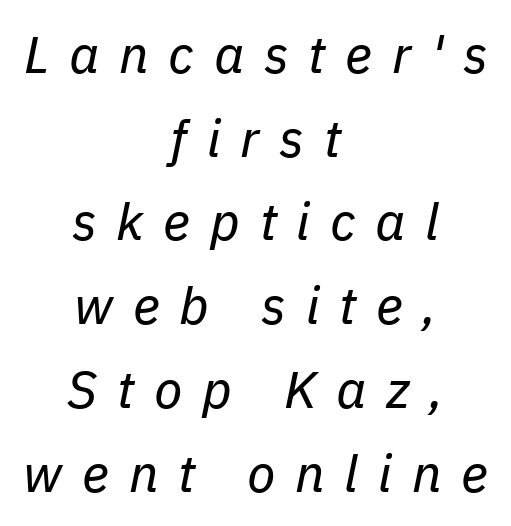
The image shows 52 px regular-weight type, italic (leaning right); set centered, normal line spacing (1.61x), unusually wide letter spacing (+0.38 em), not underlined; low stroke contrast and a medium x-height.
